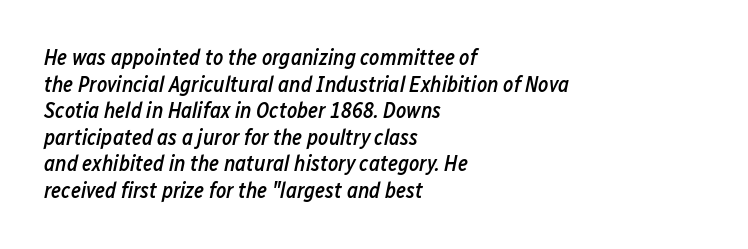
The image shows 22 px text type, italic (leaning right); set left-aligned, line spacing 1.21x, normal letter spacing, not underlined.
